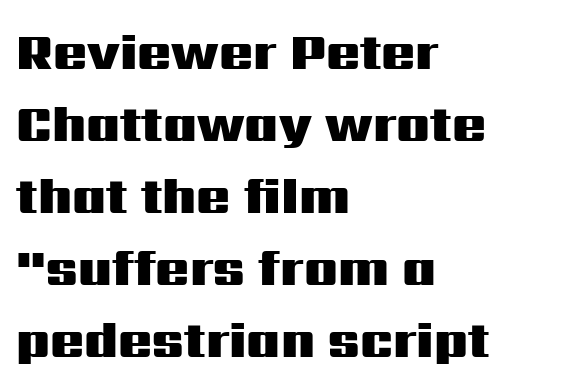
Q: Is the text bold? A: Yes.
Q: Is the text italic (slanted)? A: No, it is upright.
Q: Is the typeface a serif or a sans-serif typeface? A: Sans-serif.
Q: Is the text underlined? A: No.
Q: How is the paragraph aligned? A: Left-aligned.
Q: Is the spacing between letters normal or unusually wide? A: Normal.
Q: Is the spacing between lines tight, normal or loose? A: Normal.
Q: Width (condensed, normal, or wide)? A: Wide.
Q: Stroke contrast? A: Medium.
Q: x-height? A: Medium.
Q: Monospaced? A: No.
